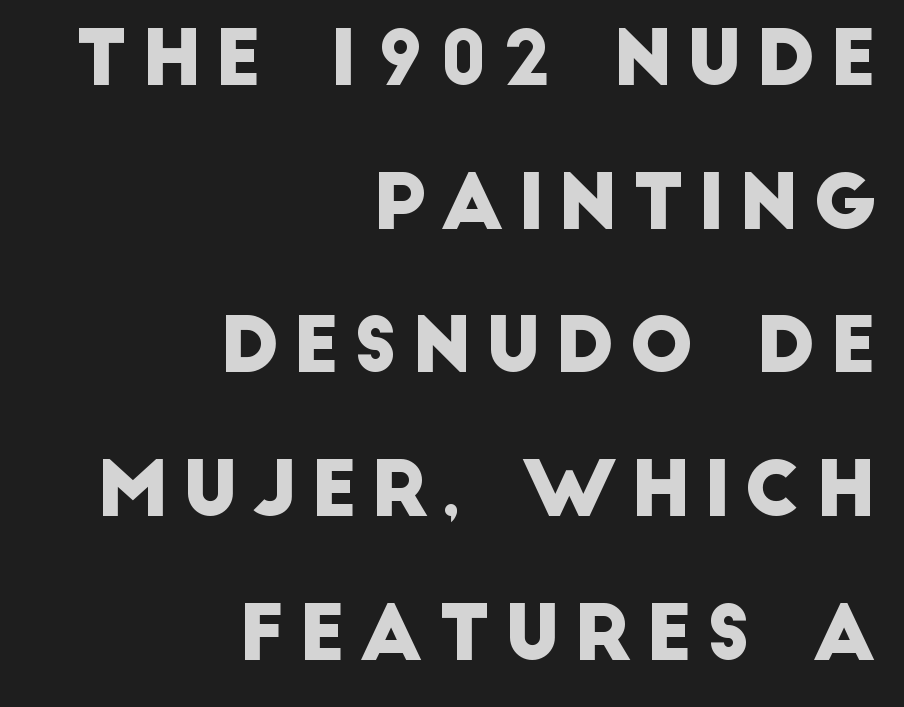
Q: Is the typeface a serif or a sans-serif typeface? A: Sans-serif.
Q: Is the text underlined? A: No.
Q: How is the paragraph aligned? A: Right-aligned.
Q: Width (condensed, normal, or wide)? A: Normal.
Q: Stroke contrast? A: Low.
Q: x-height? A: Large.
Q: Monospaced? A: No.
